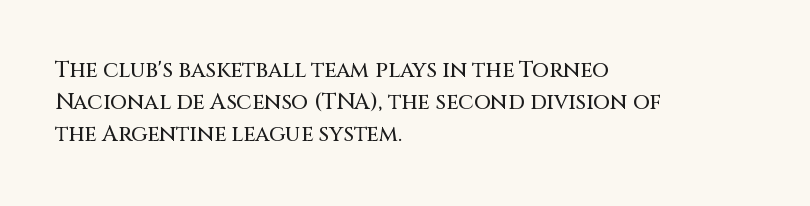
These lines were composed using upright roman letters. If you drew a ruler down the left edge, every line would touch it. In terms of leading, this rendering sits right in the middle. These lines keep a tight, regular rhythm from letter to letter. The glyphs are unaccompanied by any horizontal stroke below them.
